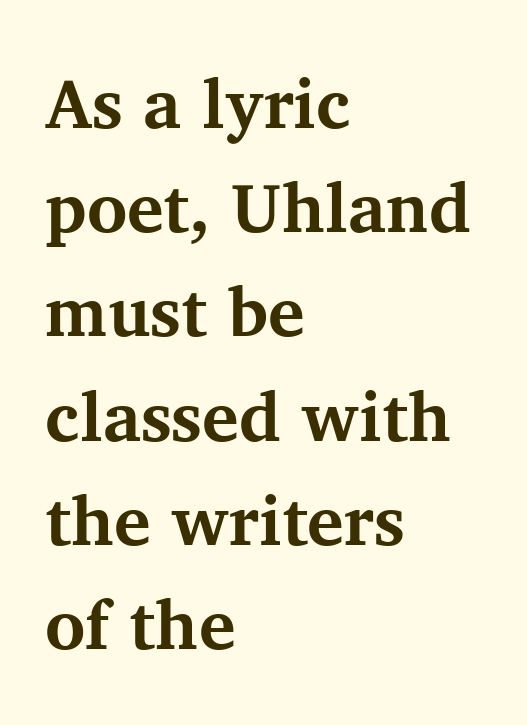
Check where the strokes stop: tiny serifs finish them off. The typography opts for an upright posture over an oblique one. You could not count columns in this text — the font is proportionally spaced. This rendering uses left alignment, leaving the right contour irregular. A typesetter would call this zero additional tracking. Rows of type keep a routine distance in the vertical direction.
